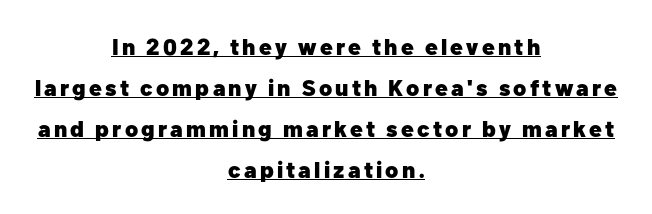
No italicization has been applied; the sample stays upright. Typeset on center — no edge is straight. Chunky letters — that's bold for sure. A rule runs beneath these lines of type.
